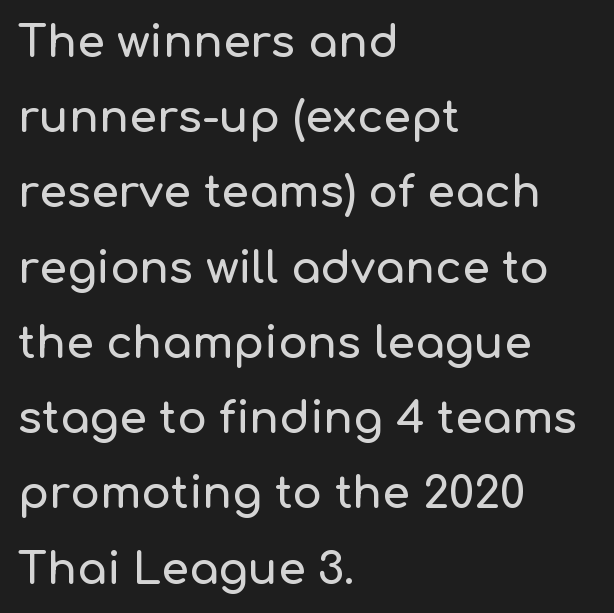
Q: Is the text italic (slanted)? A: No, it is upright.
Q: Is the typeface a serif or a sans-serif typeface? A: Sans-serif.
Q: Is the text underlined? A: No.
Q: How is the paragraph aligned? A: Left-aligned.
Q: Is the spacing between letters normal or unusually wide? A: Normal.
Q: Width (condensed, normal, or wide)? A: Normal.
Q: Stroke contrast? A: Low.
Q: x-height? A: Medium.
Q: Monospaced? A: No.
